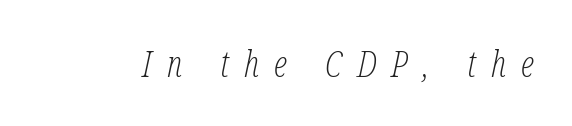
{"serif": "yes", "italic": "yes", "lean": "right", "slant_degrees": 12, "bold": "no", "weight": "light", "width": "condensed", "stroke_contrast": "low", "x_height": "medium", "monospaced": "no", "underline": "no", "letter_spacing": "wide", "letter_spacing_em": 0.42, "glyph_px": 36}
